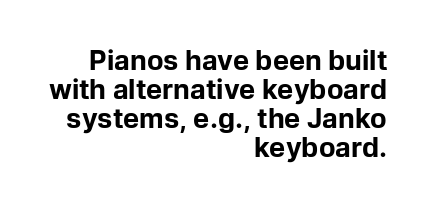
Successive baselines arrive quickly, one right under another. The glyphs have the mass of a bold cut. There is no visible air inserted between adjacent glyphs. No word sits above an underline.
